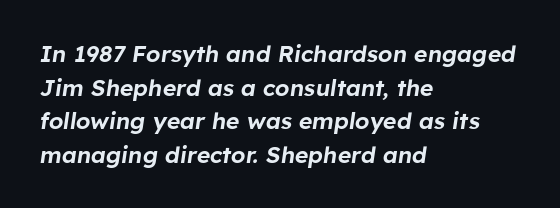
The image shows 23 px text type, italic (leaning right); set left-aligned, normal line spacing (1.46x), normal letter spacing, not underlined.
